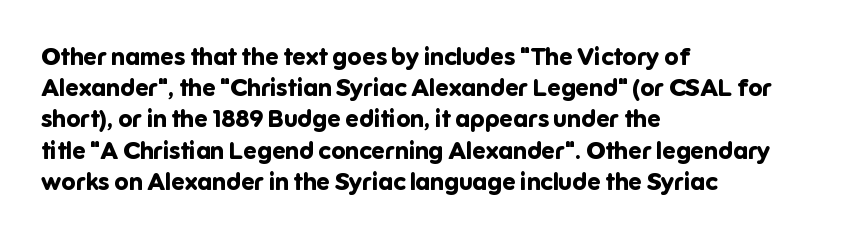
Every letter is thick-stroked: bold, no question. Line starts are locked; line ends wander. What's the leading like? Ordinary, nothing unusual. Glance below the letters and you will spot only blank space.
